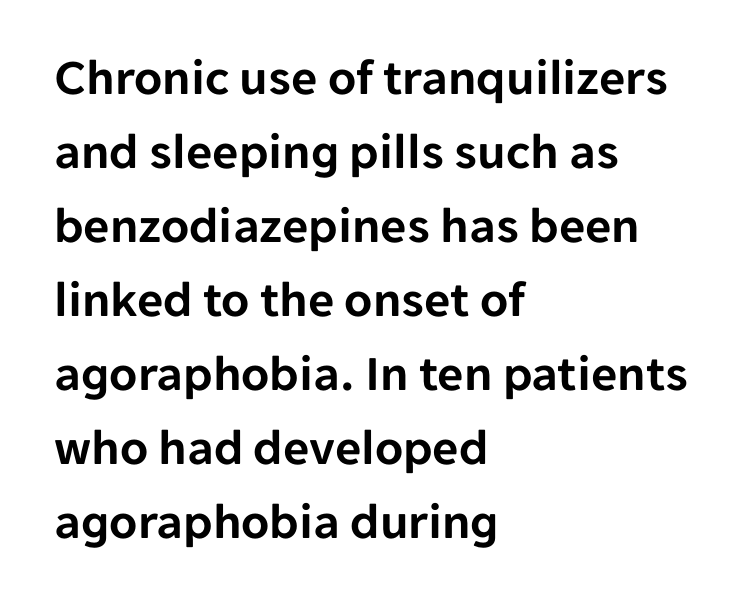
Are there feet on the stems? There aren't — it's a sans. You could call the tracking neutral — neither tight nor loose. Think of a printed novel: that variable character pitch is what you see here. The passage shown is not underscored anywhere. Every stem runs plumb, perpendicular to the baseline.
